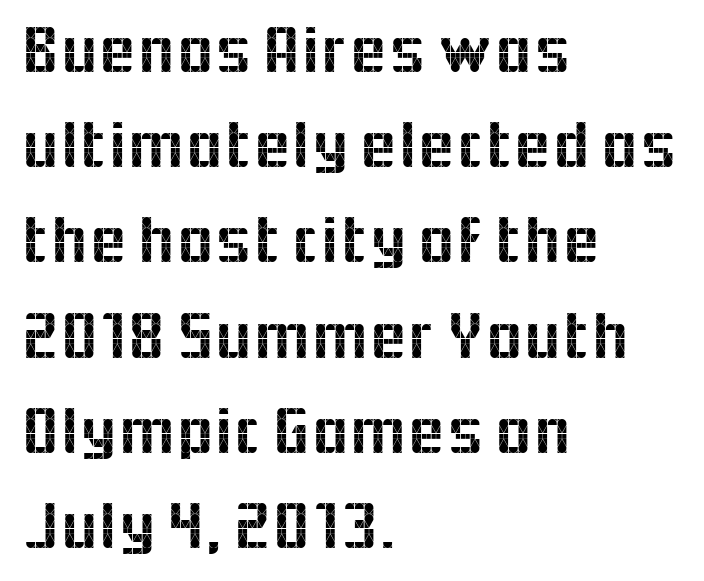
{"serif": "no", "italic": "no", "width": "normal", "x_height": "medium", "monospaced": "no", "underline": "no", "align": "left", "line_spacing": "normal", "line_spacing_ratio": 1.4, "letter_spacing": "normal", "letter_spacing_em": 0.0, "glyph_px": 68}
